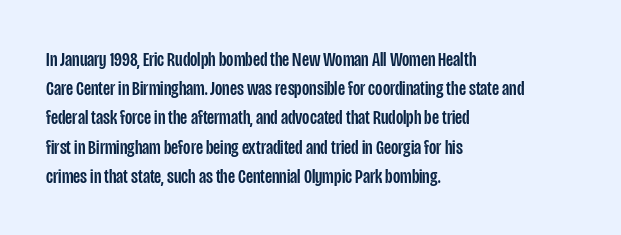
Q: Is the text italic (slanted)? A: No, it is upright.
Q: Is the text underlined? A: No.
Q: How is the paragraph aligned? A: Left-aligned.
Q: Is the spacing between letters normal or unusually wide? A: Normal.
Q: Is the spacing between lines tight, normal or loose? A: Normal.
